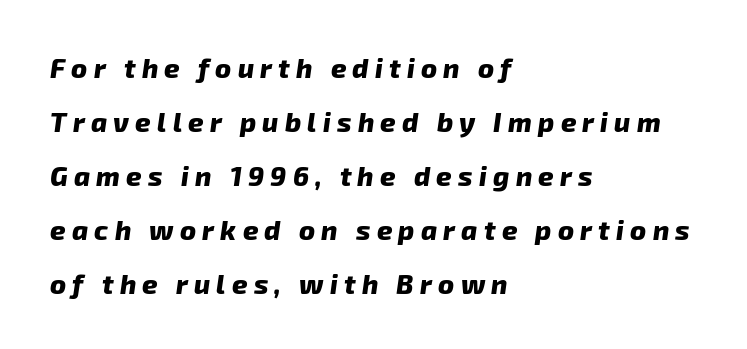
The image shows 27 px bold type; set left-aligned, loose line spacing (2.0x), unusually wide letter spacing (+0.23 em), not underlined.
